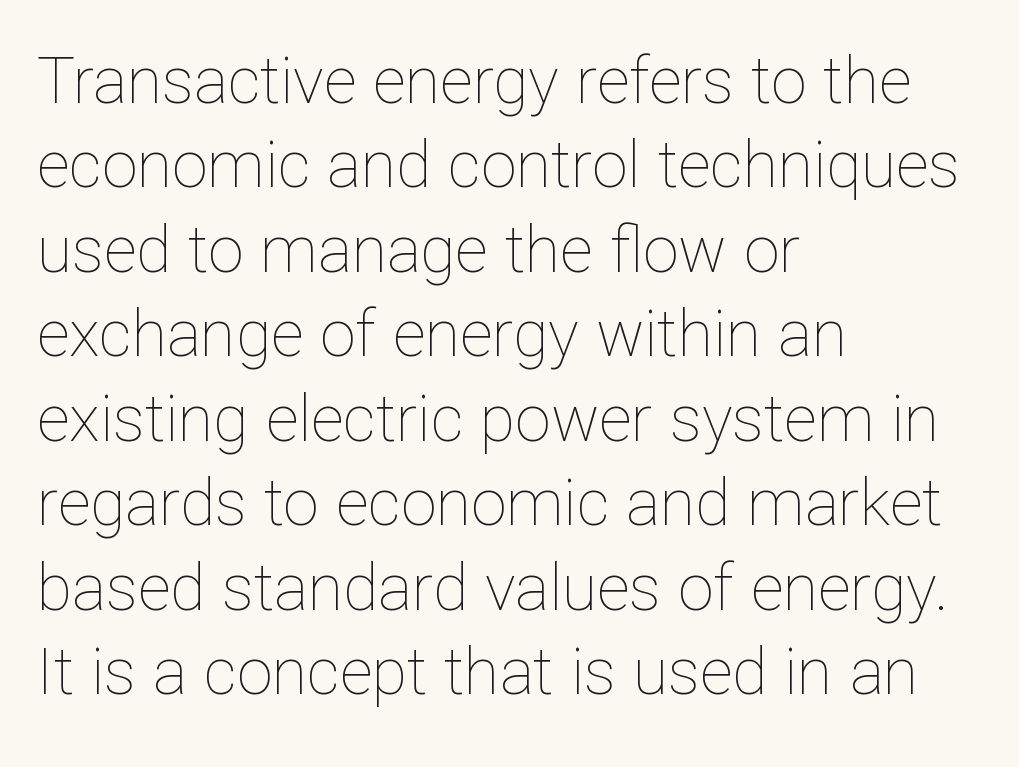
{"italic": "no", "bold": "no", "weight": "thin", "width": "normal", "stroke_contrast": "low", "x_height": "medium", "monospaced": "no", "underline": "no", "align": "left", "line_spacing": "normal", "line_spacing_ratio": 1.32, "letter_spacing": "normal", "letter_spacing_em": 0.0, "glyph_px": 64}
